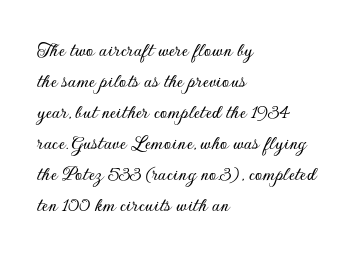
{"underline": "no", "align": "left", "line_spacing": "normal", "line_spacing_ratio": 1.48, "letter_spacing": "normal", "letter_spacing_em": 0.0, "glyph_px": 21}
